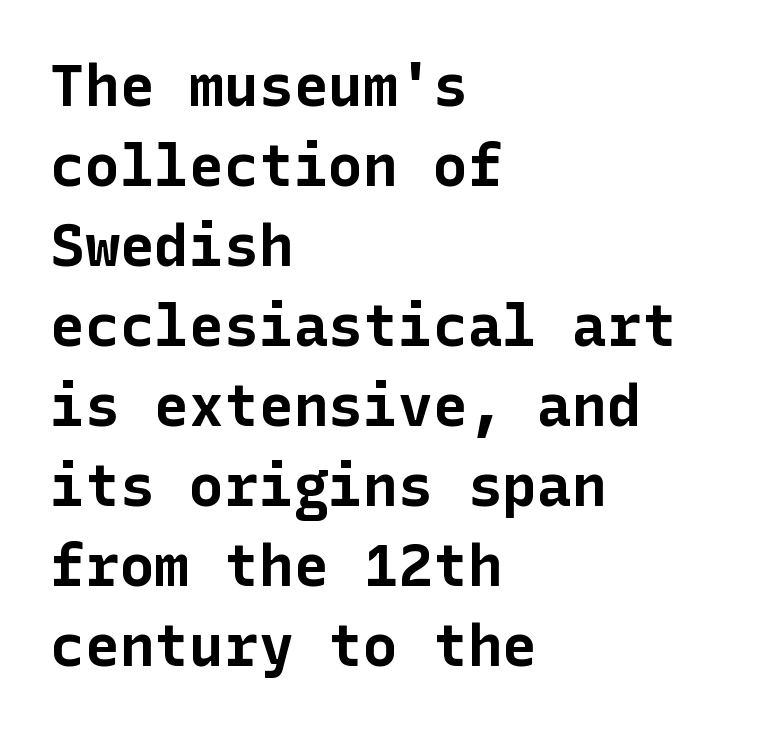
{"serif": "no", "italic": "no", "bold": "yes", "weight": "bold", "width": "normal", "stroke_contrast": "low", "x_height": "medium", "underline": "no", "align": "left", "line_spacing": "normal", "line_spacing_ratio": 1.38, "letter_spacing": "normal", "letter_spacing_em": 0.0, "glyph_px": 58}
